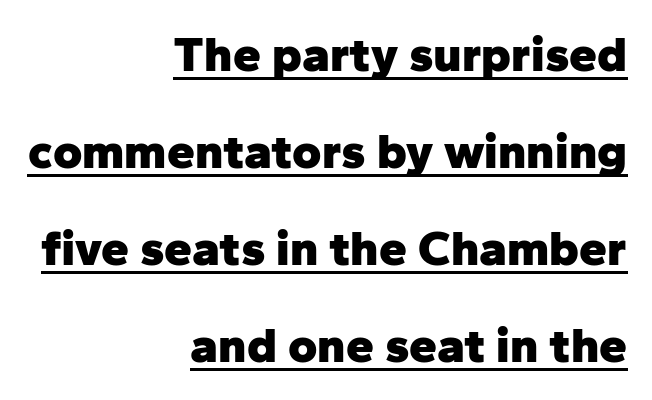
The image shows 50 px heavy sans-serif type, upright; set right-aligned, loose line spacing (1.94x), normal letter spacing, underlined; low stroke contrast and a medium x-height.
